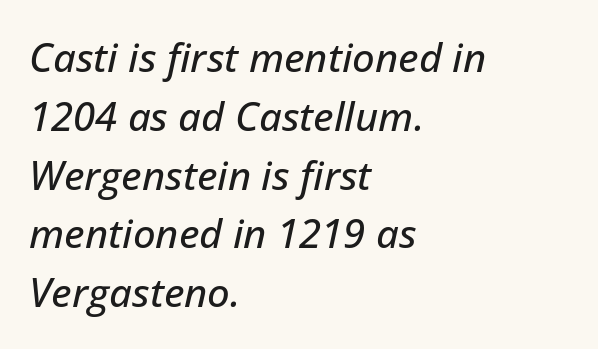
{"italic": "yes", "lean": "right", "slant_degrees": 12, "width": "normal", "stroke_contrast": "low", "x_height": "medium", "monospaced": "no", "underline": "no", "align": "left", "line_spacing": "normal", "line_spacing_ratio": 1.47, "letter_spacing": "normal", "letter_spacing_em": 0.0, "glyph_px": 40}
